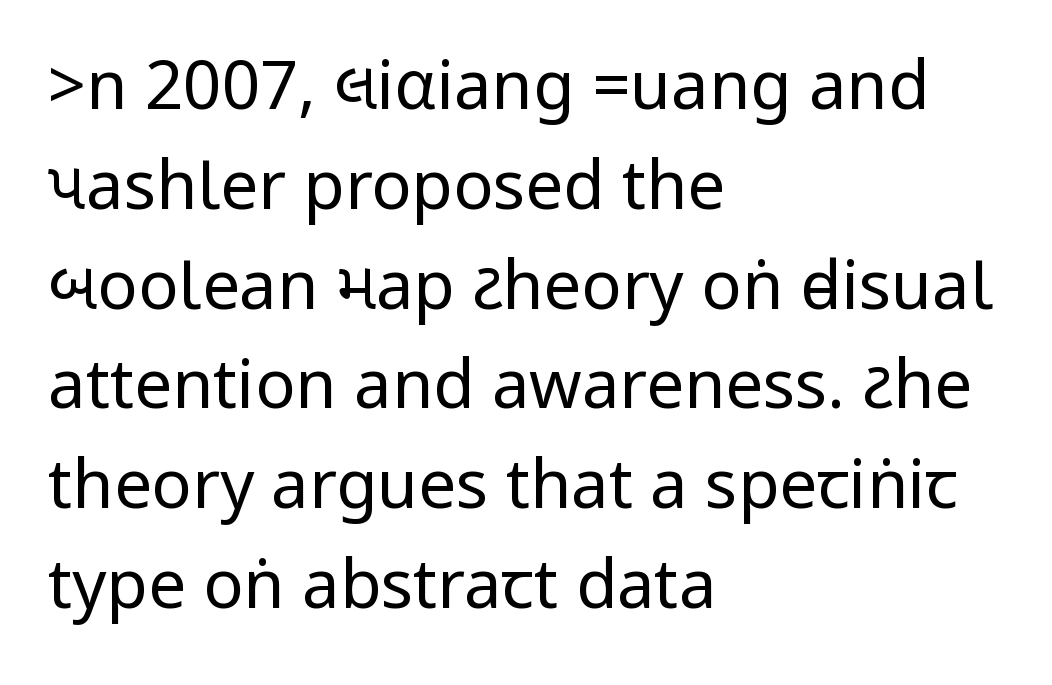
{"serif": "no", "italic": "no", "bold": "no", "weight": "regular", "width": "condensed", "stroke_contrast": "low", "underline": "no", "align": "left", "line_spacing": "normal", "line_spacing_ratio": 1.49, "letter_spacing": "normal", "letter_spacing_em": 0.0, "glyph_px": 67}
